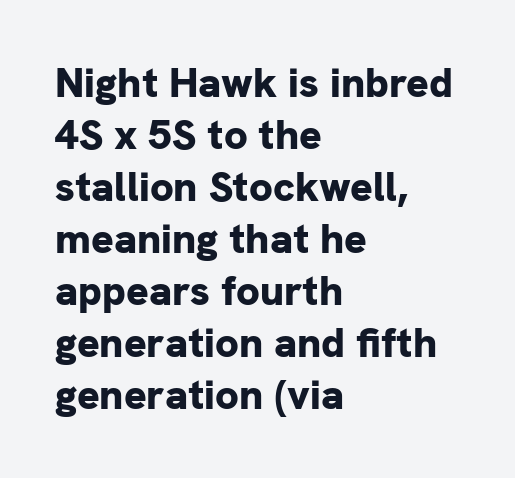
Q: Is the text bold? A: Yes.
Q: Is the text italic (slanted)? A: No, it is upright.
Q: Is the typeface a serif or a sans-serif typeface? A: Sans-serif.
Q: Is the text underlined? A: No.
Q: How is the paragraph aligned? A: Left-aligned.
Q: Is the spacing between letters normal or unusually wide? A: Normal.
Q: Width (condensed, normal, or wide)? A: Normal.
Q: Stroke contrast? A: Low.
Q: x-height? A: Medium.
Q: Monospaced? A: No.
